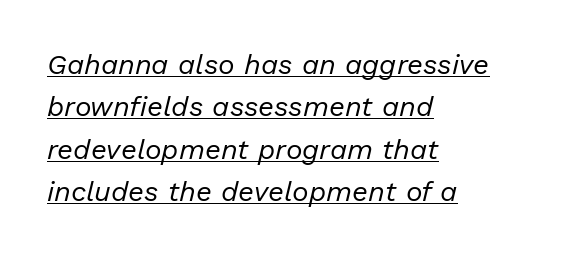
One-word summary of the alignment: left. Caption: face not bold, strokes unweighted. This sample has the flowing, uneven cadence of proportional lettering. Would a proofreader flag this as italicized? Yes. Baseline-to-baseline distance is the conventional proportion of letter height. The letters sit at their default tracking, neither squeezed nor spread.
